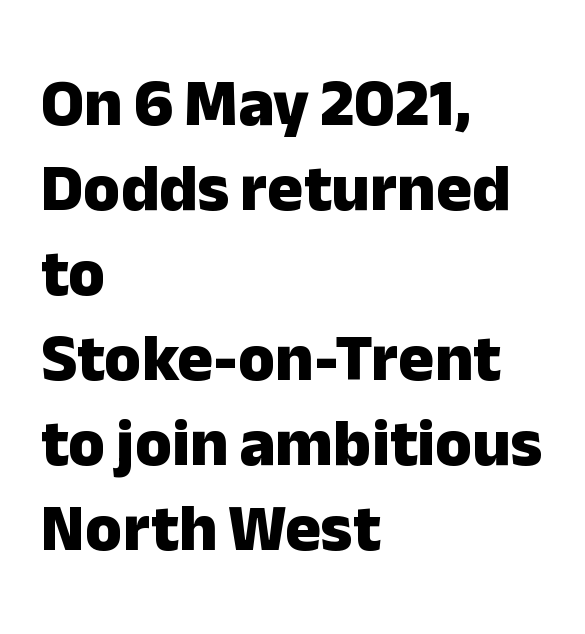
{"serif": "no", "italic": "no", "bold": "yes", "weight": "heavy", "width": "normal", "stroke_contrast": "low", "x_height": "medium", "monospaced": "no", "underline": "no", "align": "left", "line_spacing": "normal", "line_spacing_ratio": 1.27, "letter_spacing": "normal", "letter_spacing_em": 0.0, "glyph_px": 67}
